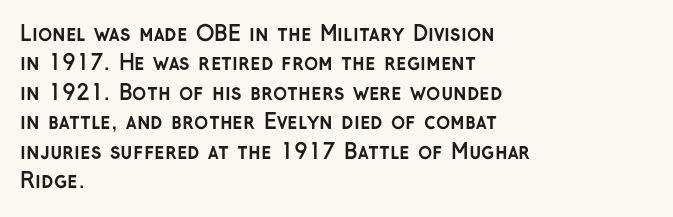
Posture: upright roman. Underlining? Definitely not there. Each line starts at the same left margin while the right side varies. Stroke thickness is high; the sample reads as a true bold. The block of text has a typical density, with ordinary space between rows.
